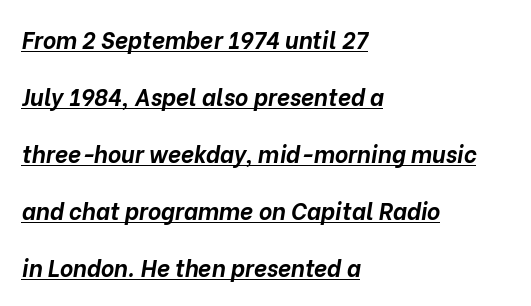
The image shows 23 px bold type, italic (leaning right); set left-aligned, loose line spacing (2.48x), normal letter spacing, underlined.
